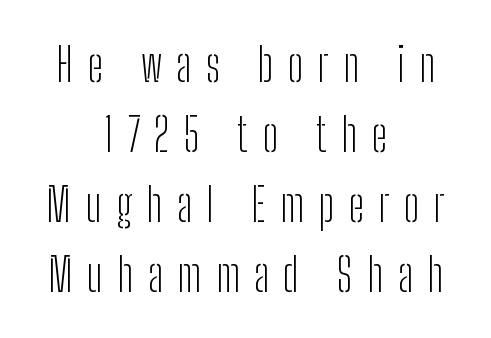
{"serif": "no", "italic": "no", "bold": "no", "weight": "light", "width": "condensed", "stroke_contrast": "low", "x_height": "medium", "monospaced": "no", "underline": "no", "align": "center", "line_spacing": "normal", "line_spacing_ratio": 1.52, "letter_spacing": "wide", "letter_spacing_em": 0.31, "glyph_px": 46}
